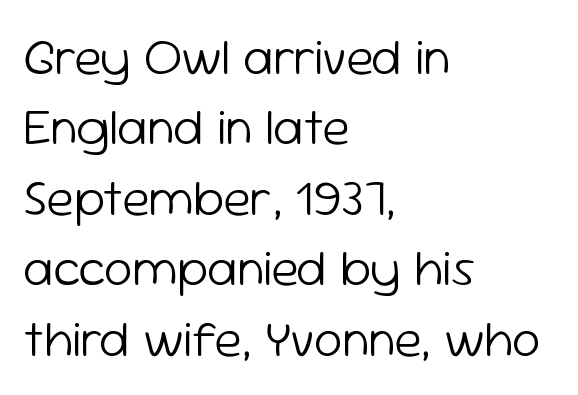
The characters display no serif detailing; their extremities are plain. The horizontal fit of the characters is conventional and even. The rendering anchors every line to the left-hand side. One glance says typical: line gaps are just what's usual. Just letters on the line, the space beneath them empty. The letters advance in unequal steps, a hallmark of proportional type.
